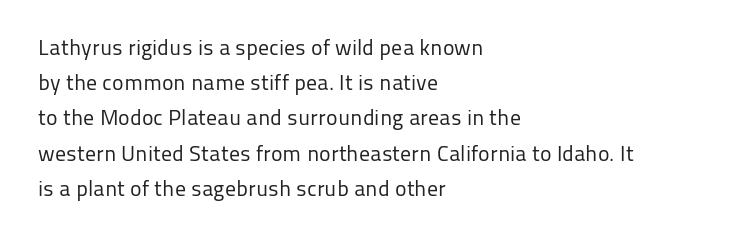
The image shows 22 px text type, upright; set left-aligned, normal line spacing (1.6x), normal letter spacing, not underlined.
